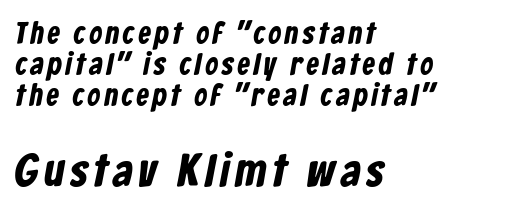
Does the copy run flush right? No — it runs flush left. Lines of text with bare space underneath. Looks like regular typesetting: each glyph gets only the width it needs. The later block is typeset at a bigger size than the earlier block.
